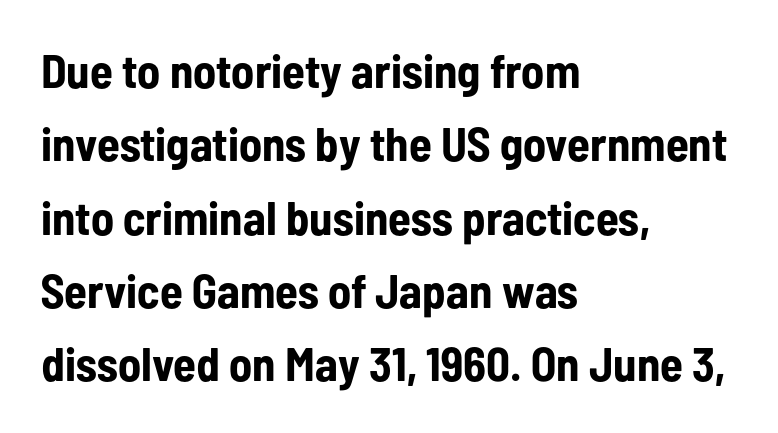
{"serif": "no", "italic": "no", "bold": "yes", "weight": "bold", "width": "condensed", "stroke_contrast": "low", "x_height": "medium", "monospaced": "no", "underline": "no", "align": "left", "line_spacing": "normal", "line_spacing_ratio": 1.56, "letter_spacing": "normal", "letter_spacing_em": 0.0, "glyph_px": 47}
